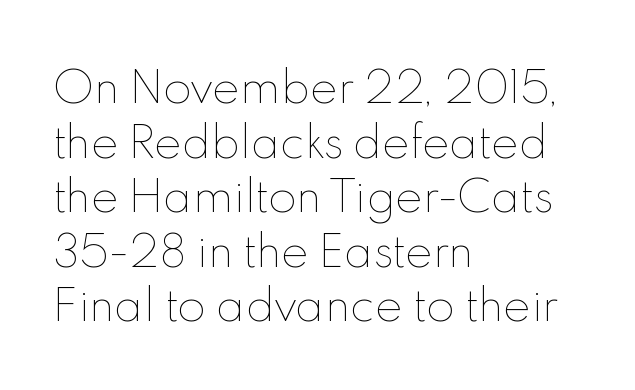
Q: Is the text bold? A: No.
Q: Is the text italic (slanted)? A: No, it is upright.
Q: Is the text underlined? A: No.
Q: How is the paragraph aligned? A: Left-aligned.
Q: Is the spacing between letters normal or unusually wide? A: Normal.
Q: Is the spacing between lines tight, normal or loose? A: Normal.
Q: Width (condensed, normal, or wide)? A: Normal.
Q: x-height? A: Small.
Q: Monospaced? A: No.
